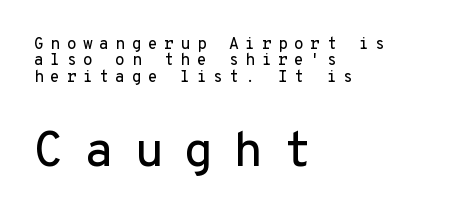
Q: Is the text italic (slanted)? A: No, it is upright.
Q: Is the typeface a serif or a sans-serif typeface? A: Sans-serif.
Q: Is the text underlined? A: No.
Q: How is the paragraph aligned? A: Left-aligned.
Q: Is the spacing between letters normal or unusually wide? A: Unusually wide.
Q: Is the spacing between lines tight, normal or loose? A: Tight.
Q: Which block of text is set in a larger size, the first (top) or the second (bottom)? A: The second (bottom) one.
Q: Width (condensed, normal, or wide)? A: Normal.
Q: Stroke contrast? A: Low.
Q: x-height? A: Medium.
Q: Monospaced? A: Yes.
